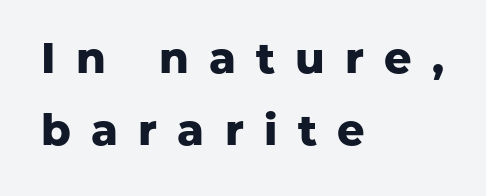
The image shows 43 px heavy sans-serif type, upright; set left-aligned, normal line spacing (1.68x), unusually wide letter spacing (+0.47 em), not underlined; low stroke contrast and a medium x-height.
